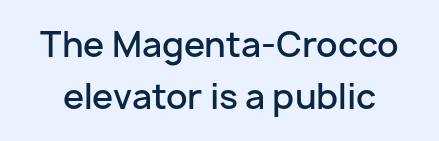
Type without underlining. The letterforms sit shoulder to shoulder at normal distance. The strokes are fattened partway — semibold, not bold. This sample uses a sans-serif face. Looks like regular typesetting: each glyph gets only the width it needs. The block of text has a typical density, with ordinary space between rows.
